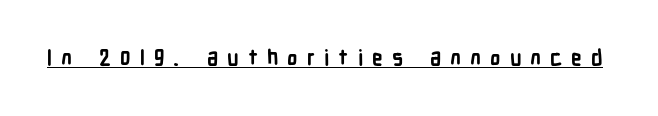
{"italic": "no", "bold": "yes", "underline": "yes", "letter_spacing": "wide", "letter_spacing_em": 0.43, "glyph_px": 21}
